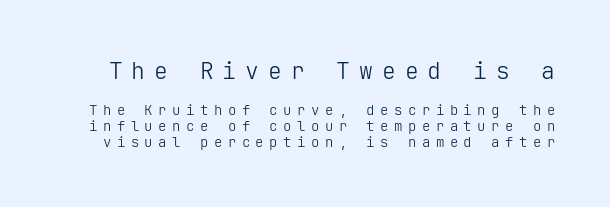
{"italic": "no", "bold": "no", "underline": "no", "line_spacing": "tight", "line_spacing_ratio": 1.14, "letter_spacing": "wide", "letter_spacing_em": 0.39, "larger_block": "first", "size_ratio": 1.64, "glyph_px": 23}
